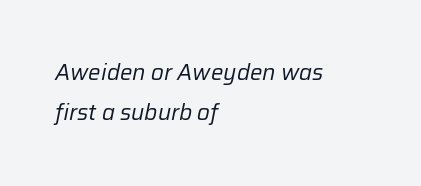
The image shows 22 px text type, italic (leaning right); set left-aligned, line spacing 1.83x, normal letter spacing, not underlined.
